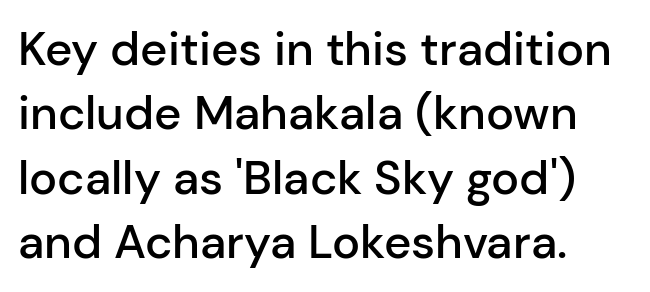
Q: Is the text bold? A: Semi-bold.
Q: Is the text italic (slanted)? A: No, it is upright.
Q: Is the typeface a serif or a sans-serif typeface? A: Sans-serif.
Q: Is the text underlined? A: No.
Q: How is the paragraph aligned? A: Left-aligned.
Q: Is the spacing between letters normal or unusually wide? A: Normal.
Q: Is the spacing between lines tight, normal or loose? A: Normal.
Q: Width (condensed, normal, or wide)? A: Normal.
Q: Stroke contrast? A: Low.
Q: x-height? A: Medium.
Q: Monospaced? A: No.
